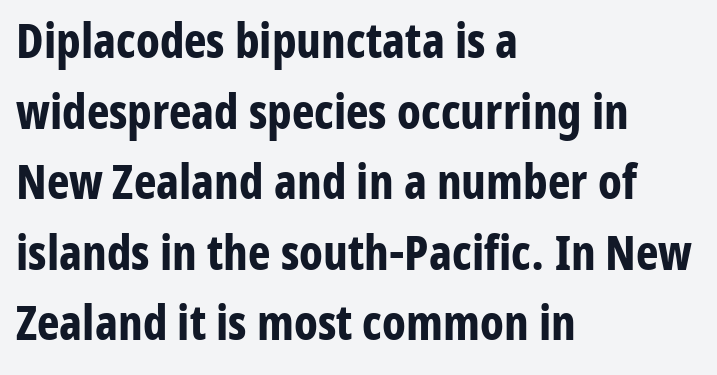
The passage is arranged the way most books set body copy — flush left. This block has exactly the height ordinary leading produces. Glance below the letters and you will spot only blank space. Look at the stroke-to-counter ratio: heavy, a bold.
